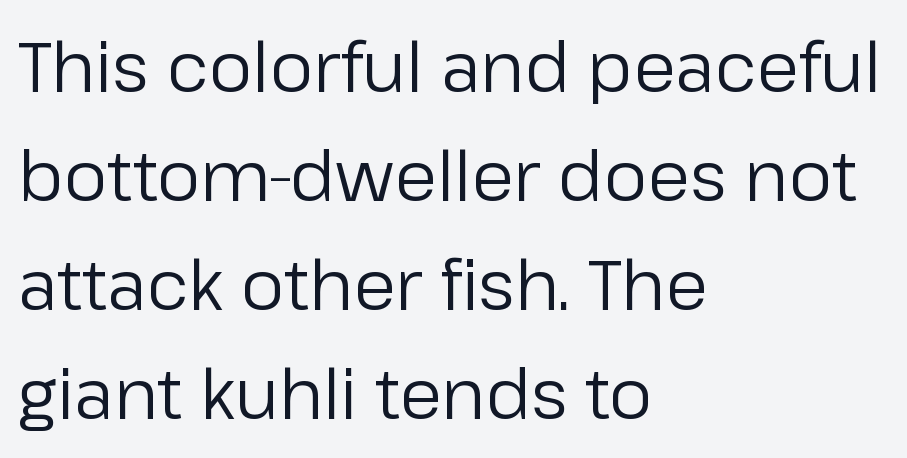
Q: Is the text bold? A: No.
Q: Is the text italic (slanted)? A: No, it is upright.
Q: Is the typeface a serif or a sans-serif typeface? A: Sans-serif.
Q: Is the text underlined? A: No.
Q: How is the paragraph aligned? A: Left-aligned.
Q: Is the spacing between letters normal or unusually wide? A: Normal.
Q: Is the spacing between lines tight, normal or loose? A: Normal.
Q: Width (condensed, normal, or wide)? A: Normal.
Q: Stroke contrast? A: Low.
Q: x-height? A: Medium.
Q: Monospaced? A: No.
